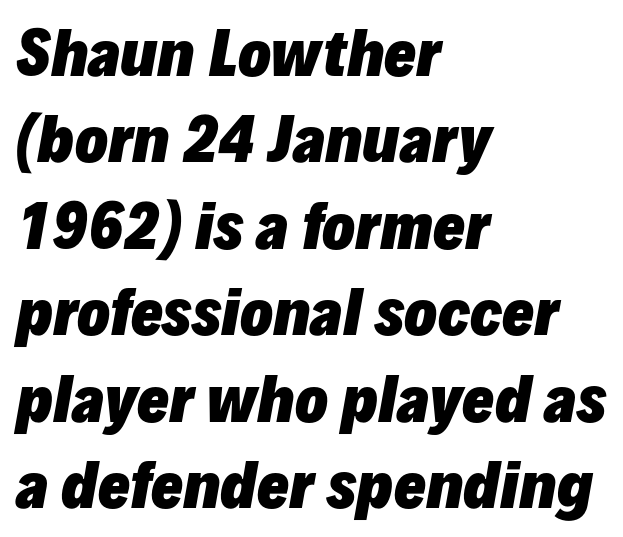
Quick note: italic. The horizontal fit of the characters is conventional and even. The rag falls on the right side of this text block. The designer left line spacing at the default.
